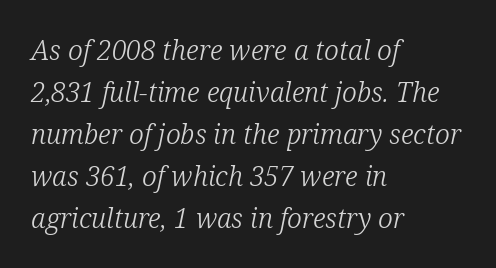
The image shows 27 px text type, italic (leaning right); set left-aligned, normal line spacing (1.56x), normal letter spacing, not underlined.
